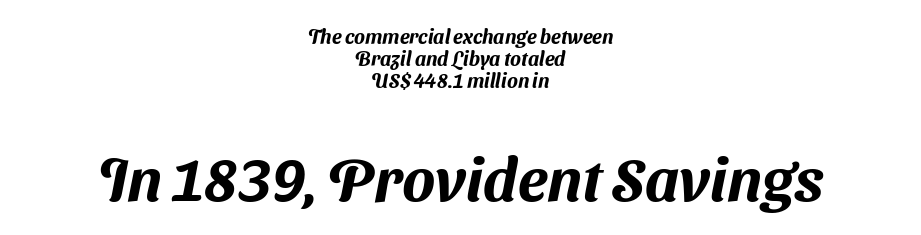
The image shows 61 px sans-serif type; set centered, tight line spacing (1.1x), normal letter spacing, not underlined; the second (bottom) block is 3.05x larger; medium stroke contrast and a medium x-height.
